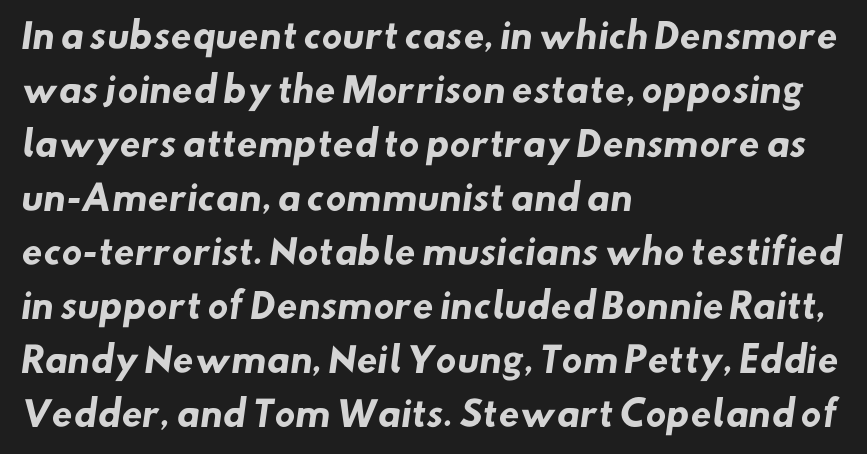
{"serif": "no", "bold": "yes", "weight": "heavy", "width": "normal", "stroke_contrast": "low", "x_height": "small", "monospaced": "no", "underline": "no", "align": "left", "line_spacing": "normal", "line_spacing_ratio": 1.59, "letter_spacing": "normal", "letter_spacing_em": 0.0, "glyph_px": 34}
